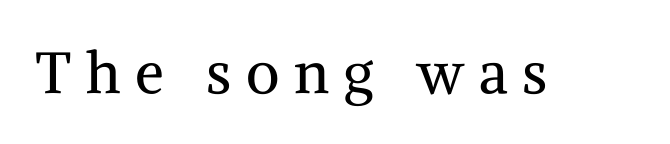
{"serif": "yes", "italic": "no", "bold": "no", "weight": "regular", "width": "normal", "stroke_contrast": "medium", "x_height": "medium", "monospaced": "no", "underline": "no", "letter_spacing": "wide", "letter_spacing_em": 0.25, "glyph_px": 58}
